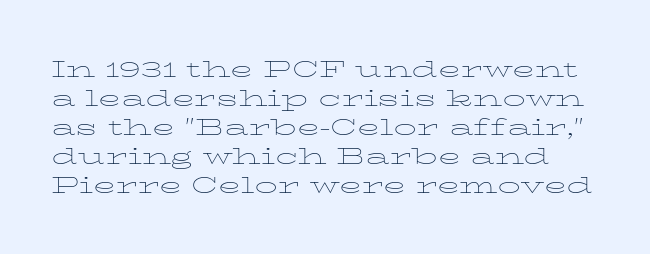
On a weight scale, this lands at 450 or below. This rendering features lettering with no underline. How would I describe the line gaps? Plain and ordinary. Characters follow at the spacing the type designer built in.
